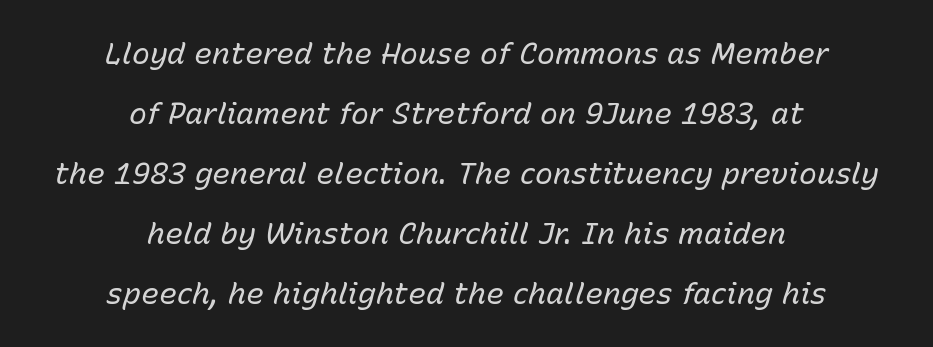
Clear beneath every line of the passage. Note the varied advance widths — an 'i' is clearly narrower than an 'm'. This sample uses an oblique cut, with every glyph tilted off the vertical. Heft: none added — not bold.
